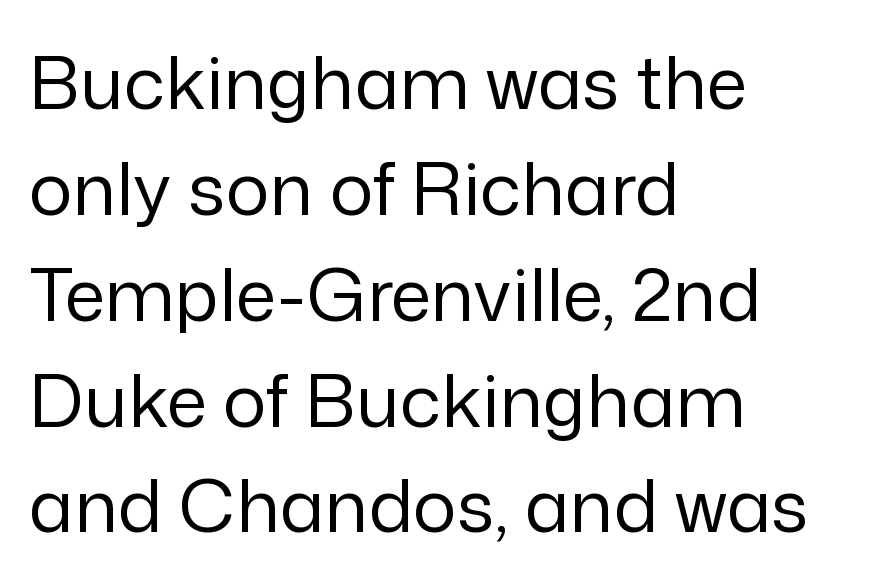
The image shows 73 px regular-weight sans-serif type, upright; set left-aligned, normal line spacing (1.45x), normal letter spacing, not underlined; low stroke contrast and a medium x-height.
